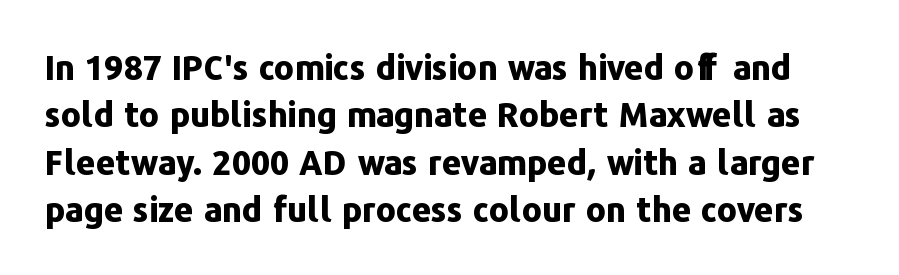
The typography opts for an upright posture over an oblique one. The glyphs have the mass of a bold cut. The space beneath each line is pristine and unruled. Classification — sans serif. Proportional: the letters do not fall into vertical columns.
